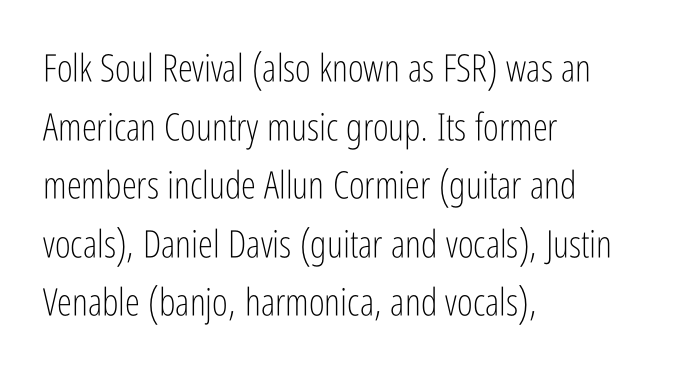
{"serif": "no", "italic": "no", "bold": "no", "weight": "light", "width": "condensed", "stroke_contrast": "low", "x_height": "medium", "monospaced": "no", "underline": "no", "align": "left", "line_spacing": "normal", "line_spacing_ratio": 1.54, "letter_spacing": "normal", "letter_spacing_em": 0.0, "glyph_px": 38}
